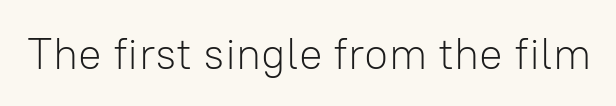
The passage shown is typed in a proportional face where columns would drift. In terms of letterform style, serifs are entirely absent. Decoration check: the copy has no underline. This is not heavy type; no bold has been used.
